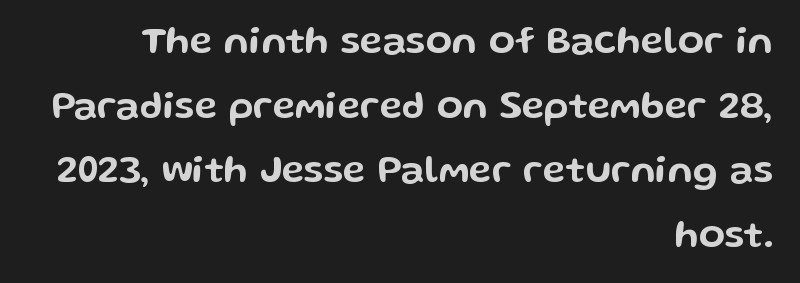
{"serif": "no", "italic": "no", "width": "wide", "stroke_contrast": "low", "x_height": "medium", "monospaced": "no", "underline": "no", "align": "right", "line_spacing": "normal", "line_spacing_ratio": 1.7, "letter_spacing": "normal", "letter_spacing_em": 0.0, "glyph_px": 38}
